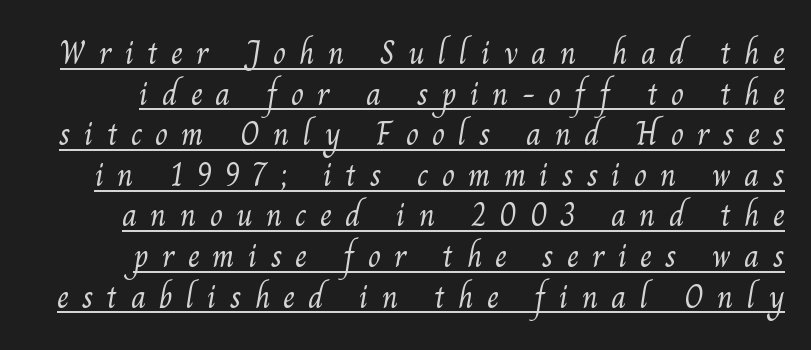
{"serif": "yes", "bold": "no", "weight": "light", "width": "normal", "stroke_contrast": "medium", "x_height": "small", "monospaced": "no", "underline": "yes", "line_spacing_ratio": 1.23, "letter_spacing": "wide", "letter_spacing_em": 0.4, "glyph_px": 33}
